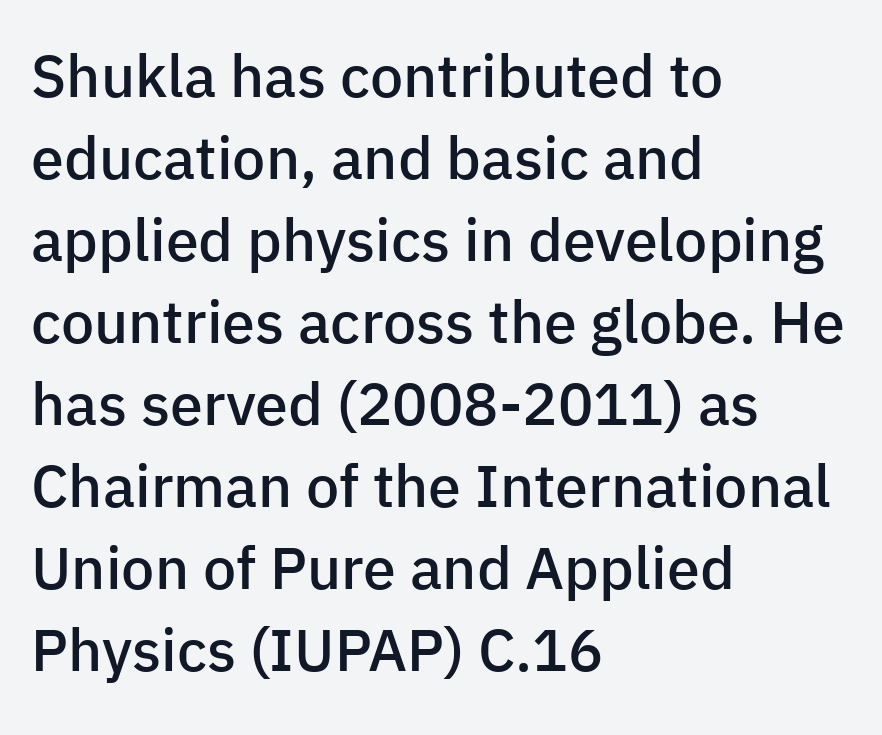
Serif or sans? Sans — the stroke terminals are bare. Leading: standard. The passage is arranged the way most books set body copy — flush left. Italic? Not at all — the glyphs are vertical. Letter spacing: default. Emphasis by weight is partial: semibold.
